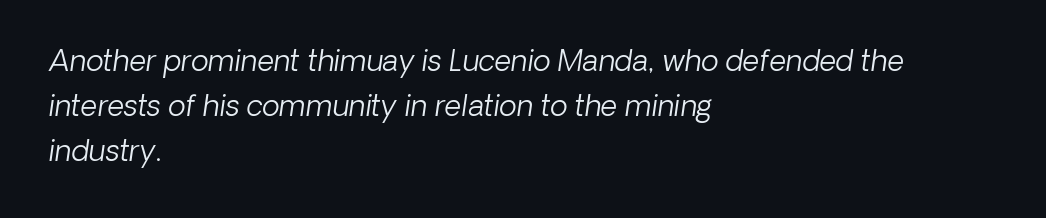
The image shows 29 px light type, italic (leaning right); set left-aligned, normal line spacing (1.55x), normal letter spacing, not underlined; low stroke contrast and a medium x-height.
